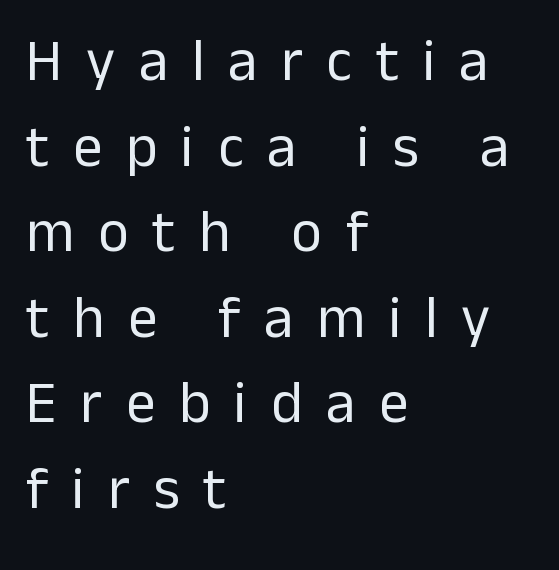
Q: Is the text bold? A: No.
Q: Is the text italic (slanted)? A: No, it is upright.
Q: Is the typeface a serif or a sans-serif typeface? A: Sans-serif.
Q: Is the text underlined? A: No.
Q: How is the paragraph aligned? A: Left-aligned.
Q: Is the spacing between letters normal or unusually wide? A: Unusually wide.
Q: Is the spacing between lines tight, normal or loose? A: Normal.
Q: Width (condensed, normal, or wide)? A: Normal.
Q: Stroke contrast? A: Low.
Q: x-height? A: Medium.
Q: Monospaced? A: No.
